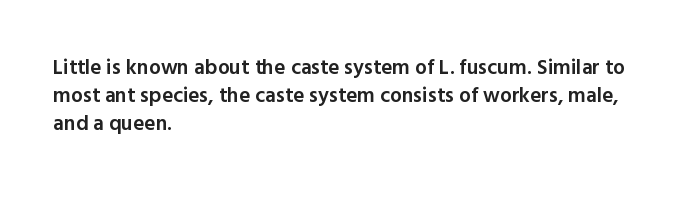
This is moderately heavy type, rendered in semibold. The baseline area is clear. The horizontal fit of the characters is conventional and even. Layout note: lines flush left.
